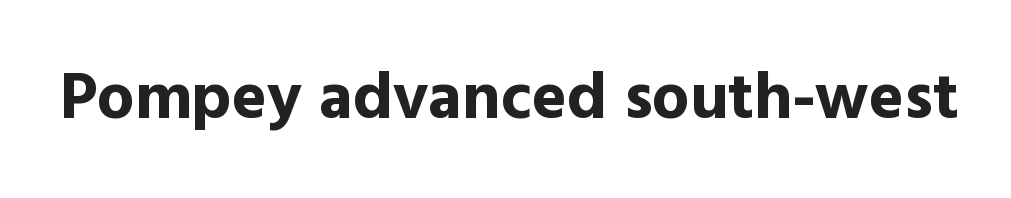
The image shows 66 px bold sans-serif type, upright; set normal letter spacing, not underlined; a medium x-height.
